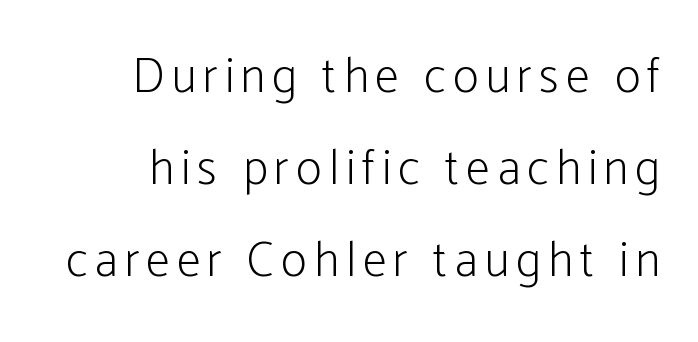
A typesetter would mark this as roman, not italic. The space beneath each line is pristine and unruled. Right-aligned paragraph, ragged on the left. What kind of face is this? One without serifs — a sans. This is not heavy type; no bold has been used.
